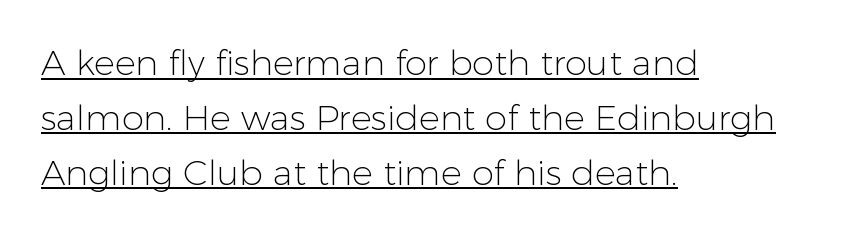
Q: Is the text bold? A: No.
Q: Is the text italic (slanted)? A: No, it is upright.
Q: Is the typeface a serif or a sans-serif typeface? A: Sans-serif.
Q: Is the text underlined? A: Yes.
Q: How is the paragraph aligned? A: Left-aligned.
Q: Is the spacing between letters normal or unusually wide? A: Normal.
Q: Is the spacing between lines tight, normal or loose? A: Normal.
Q: Width (condensed, normal, or wide)? A: Normal.
Q: Stroke contrast? A: Low.
Q: x-height? A: Medium.
Q: Monospaced? A: No.
